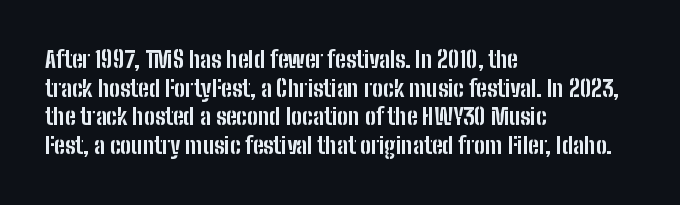
Q: Is the text bold? A: Yes.
Q: Is the text italic (slanted)? A: No, it is upright.
Q: Is the text underlined? A: No.
Q: How is the paragraph aligned? A: Left-aligned.
Q: Is the spacing between letters normal or unusually wide? A: Normal.
Q: Is the spacing between lines tight, normal or loose? A: Normal.
